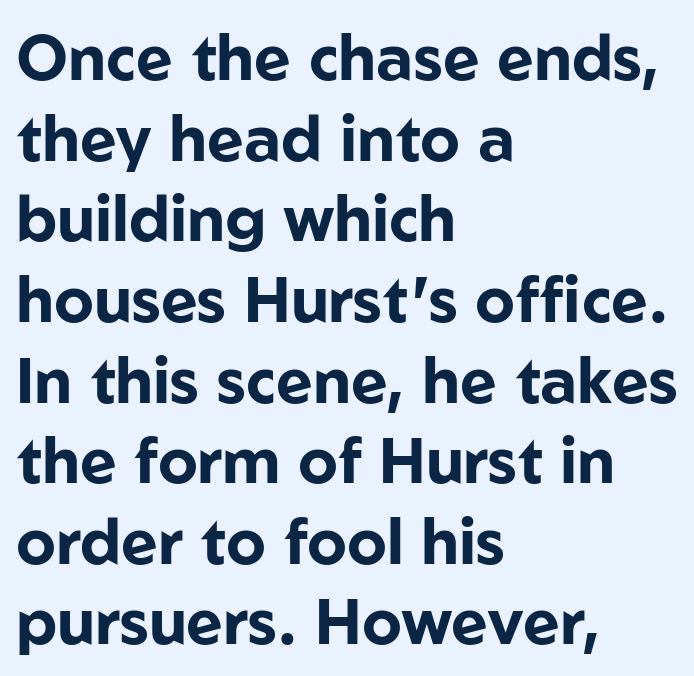
The specimen omits any rule beneath the text block's lines. Does the weight exceed regular? Yes, all the way to bold. These lines are rendered in a variable-pitch font. Grotesque or geometric, the face here clearly has no serifs. Letter spacing: default.
